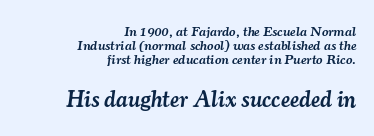
Q: Is the text bold? A: Semi-bold.
Q: Is the text italic (slanted)? A: Yes, it leans right by about 7 degrees.
Q: Is the text underlined? A: No.
Q: How is the paragraph aligned? A: Right-aligned.
Q: Is the spacing between letters normal or unusually wide? A: Normal.
Q: Is the spacing between lines tight, normal or loose? A: Tight.
Q: Which block of text is set in a larger size, the first (top) or the second (bottom)? A: The second (bottom) one.
